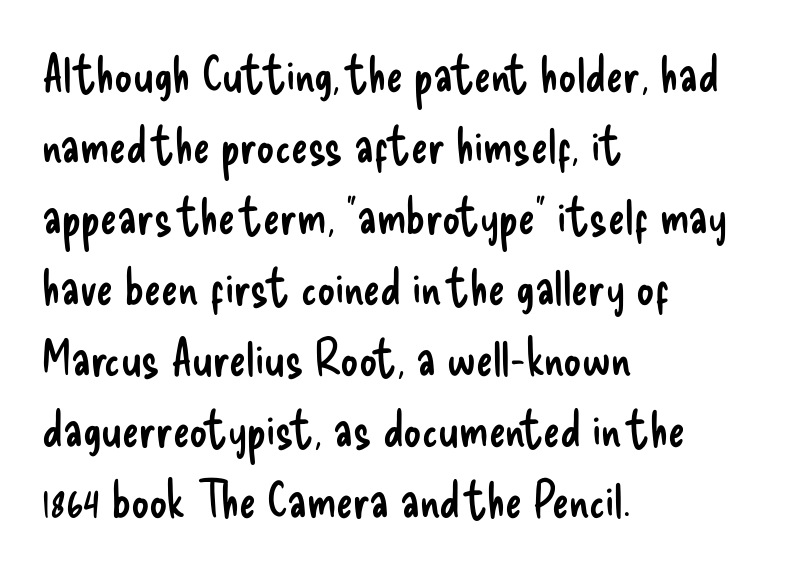
A roman cut, with each character standing at attention. Caption: face not bold, strokes unweighted. Clear beneath every line of the passage. Notice how descenders clear the ascenders below comfortably — that's standard leading.
